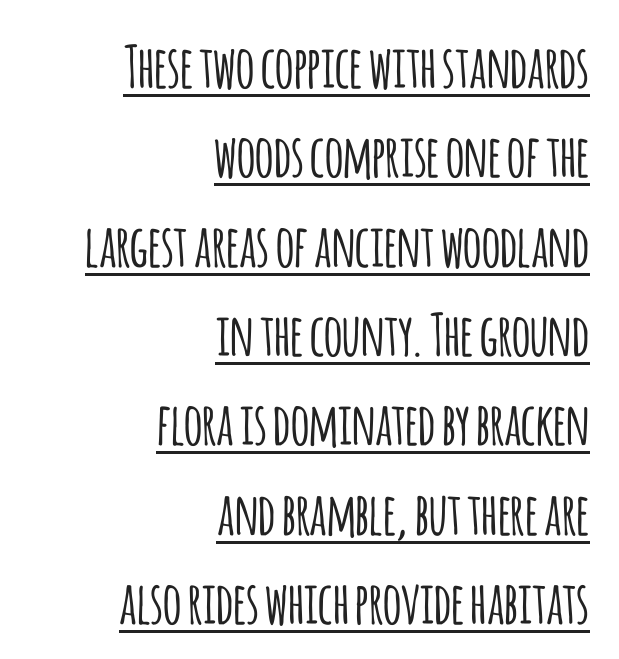
The image shows 58 px condensed sans-serif type, upright; set right-aligned, normal line spacing (1.54x), normal letter spacing, underlined; low stroke contrast and a large x-height.
